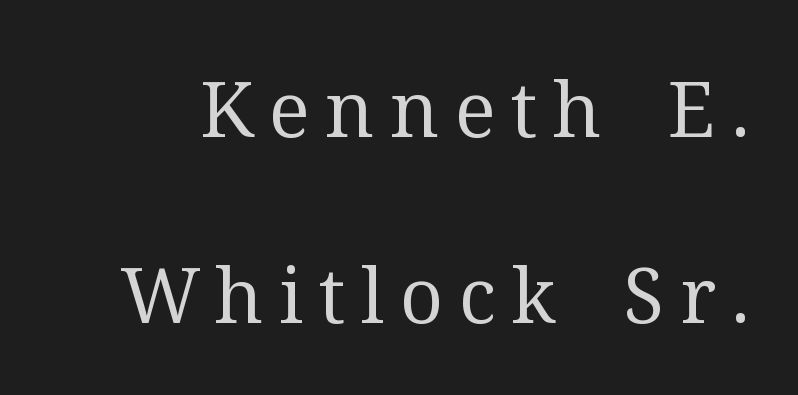
The image shows 77 px regular-weight serif type, upright; set loose line spacing (2.42x), unusually wide letter spacing (+0.2 em), not underlined; medium stroke contrast and a medium x-height.
